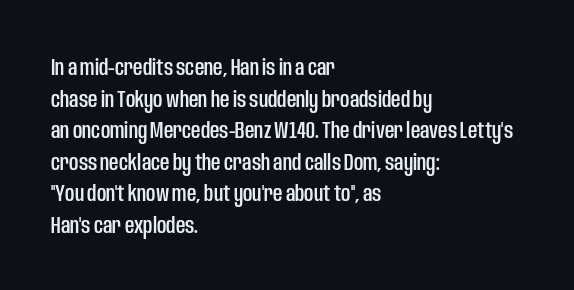
{"italic": "no", "underline": "no", "align": "left", "line_spacing": "normal", "line_spacing_ratio": 1.37, "letter_spacing": "normal", "letter_spacing_em": 0.0, "glyph_px": 23}
